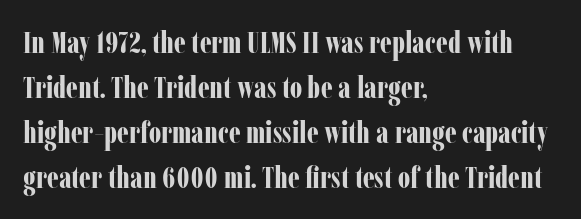
Quick note: interline space is typical. These lines carry a lot of weight — the face is fully bold. Default kerning and tracking; the words read as compact shapes. The type family on display is of the serif kind. Left-aligned paragraph, ragged on the right.
